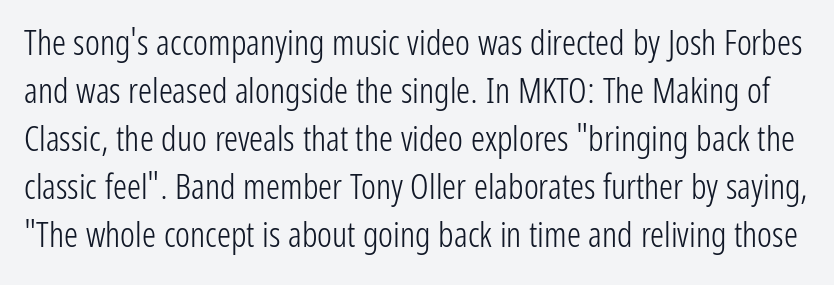
The image shows 35 px light, condensed sans-serif type, upright; set normal line spacing (1.37x), normal letter spacing, not underlined; low stroke contrast and a medium x-height.
